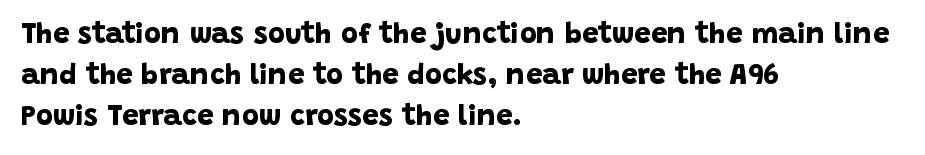
Q: Is the text bold? A: Yes.
Q: Is the typeface a serif or a sans-serif typeface? A: Sans-serif.
Q: Is the text underlined? A: No.
Q: How is the paragraph aligned? A: Left-aligned.
Q: Is the spacing between letters normal or unusually wide? A: Normal.
Q: Is the spacing between lines tight, normal or loose? A: Normal.
Q: Width (condensed, normal, or wide)? A: Normal.
Q: Stroke contrast? A: Low.
Q: x-height? A: Large.
Q: Monospaced? A: No.
